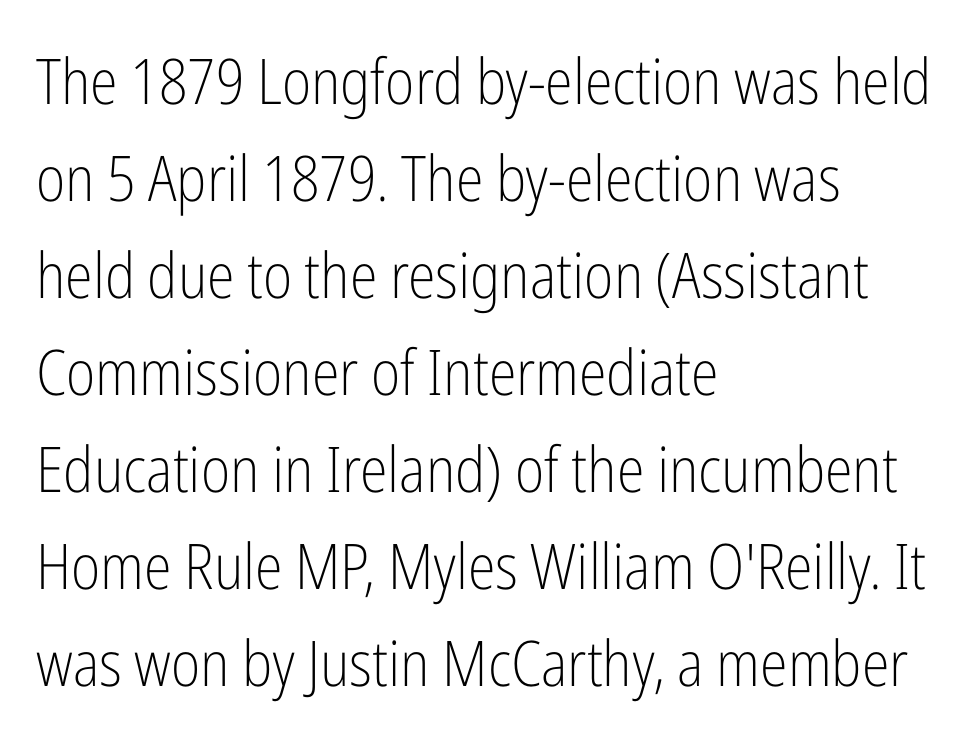
{"serif": "no", "italic": "no", "bold": "no", "weight": "light", "width": "condensed", "stroke_contrast": "low", "x_height": "medium", "monospaced": "no", "underline": "no", "align": "left", "line_spacing": "normal", "line_spacing_ratio": 1.54, "letter_spacing": "normal", "letter_spacing_em": 0.0, "glyph_px": 63}
